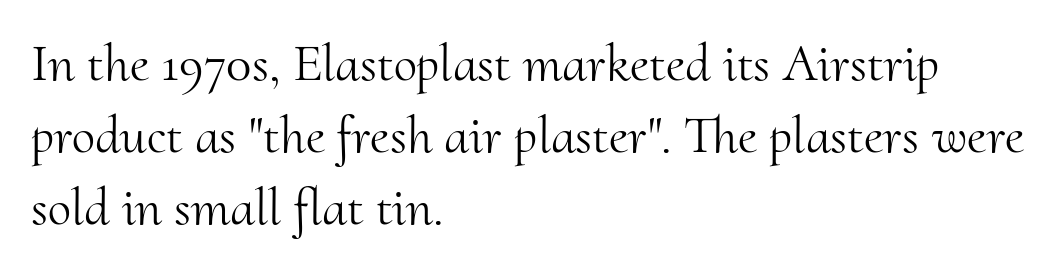
Check under the words: just untouched page. Serifs: yes, visible at the terminals of the letterforms. The axis of the letterforms is exactly vertical. Is the stroke heavy? The answer is a plain regular-or-lighter. Students, observe: this is what conventionally led text looks like. Caption: standard tracking, unaltered.
